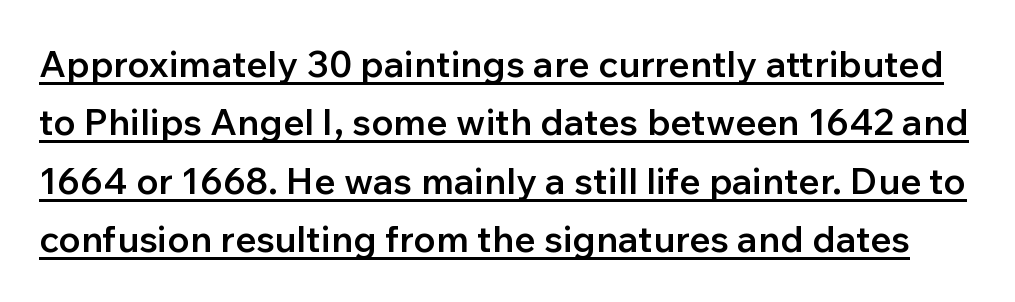
Q: Is the text bold? A: Semi-bold.
Q: Is the text italic (slanted)? A: No, it is upright.
Q: Is the typeface a serif or a sans-serif typeface? A: Sans-serif.
Q: Is the text underlined? A: Yes.
Q: Is the spacing between letters normal or unusually wide? A: Normal.
Q: Is the spacing between lines tight, normal or loose? A: Normal.
Q: Width (condensed, normal, or wide)? A: Normal.
Q: Stroke contrast? A: Low.
Q: x-height? A: Medium.
Q: Monospaced? A: No.
